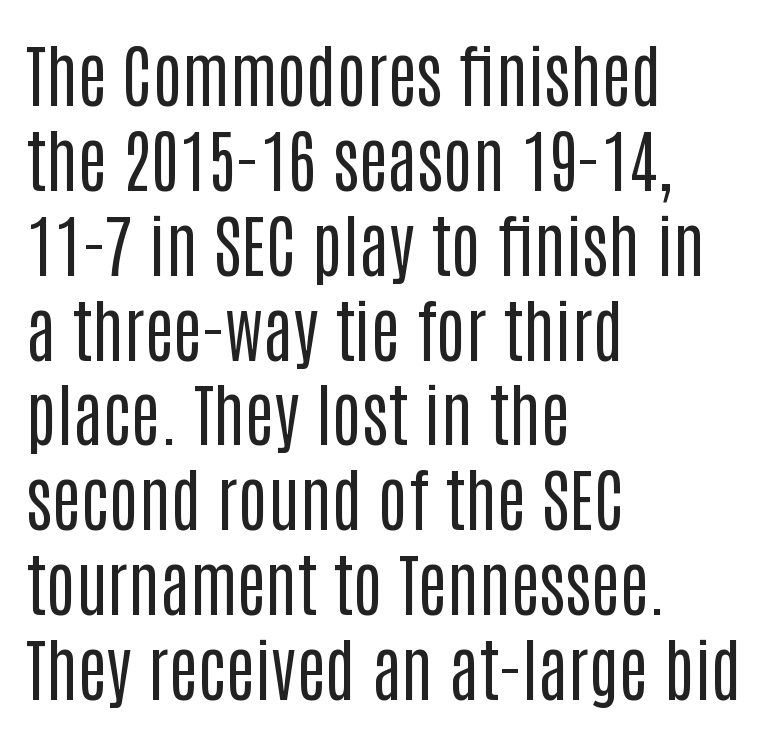
{"serif": "no", "italic": "no", "bold": "no", "weight": "regular", "width": "condensed", "stroke_contrast": "low", "x_height": "large", "monospaced": "no", "underline": "no", "align": "left", "line_spacing_ratio": 1.23, "letter_spacing": "normal", "letter_spacing_em": 0.0, "glyph_px": 69}
